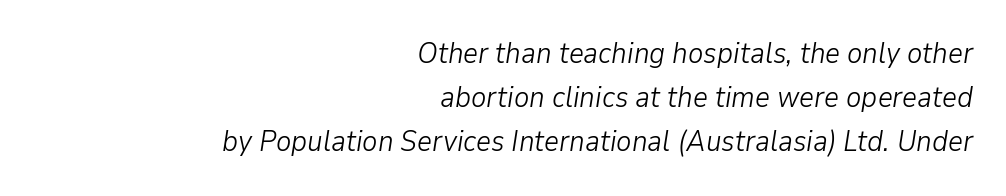
{"italic": "yes", "lean": "right", "slant_degrees": 9, "bold": "no", "weight": "light", "width": "normal", "stroke_contrast": "low", "x_height": "medium", "monospaced": "no", "underline": "no", "align": "right", "line_spacing": "normal", "line_spacing_ratio": 1.52, "letter_spacing": "normal", "letter_spacing_em": 0.0, "glyph_px": 29}
